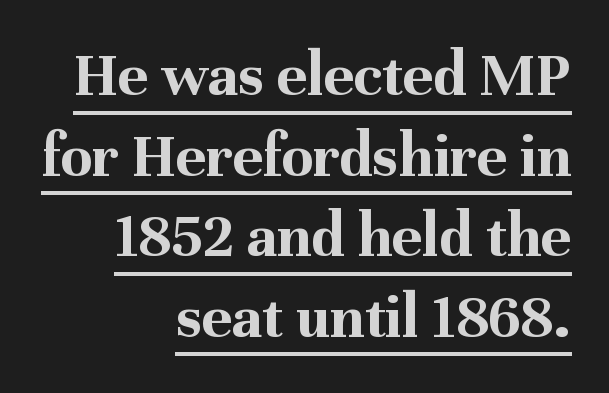
Q: Is the text bold? A: Yes.
Q: Is the text italic (slanted)? A: No, it is upright.
Q: Is the typeface a serif or a sans-serif typeface? A: Serif.
Q: Is the text underlined? A: Yes.
Q: How is the paragraph aligned? A: Right-aligned.
Q: Is the spacing between letters normal or unusually wide? A: Normal.
Q: Is the spacing between lines tight, normal or loose? A: Normal.
Q: Width (condensed, normal, or wide)? A: Normal.
Q: Stroke contrast? A: Medium.
Q: x-height? A: Medium.
Q: Monospaced? A: No.
